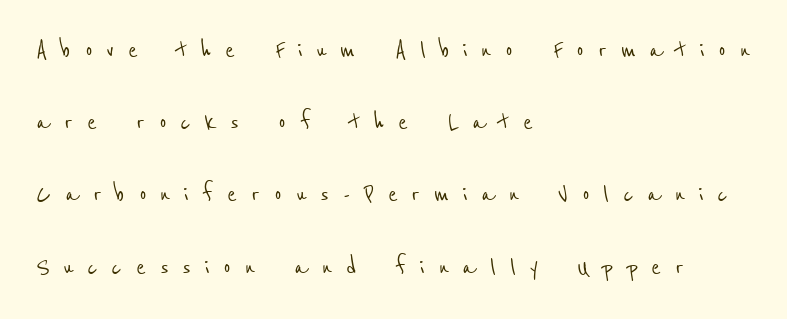
A great deal of white space separates one row of letters from the next. Typeset ragged right — the left edge is the straight one. The specimen omits any rule beneath the text block's lines. The rendering uses natural spacing where letterforms have individual widths.
